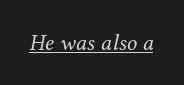
{"italic": "yes", "lean": "right", "slant_degrees": 12, "bold": "no", "underline": "yes", "letter_spacing": "normal", "letter_spacing_em": 0.0, "glyph_px": 23}
